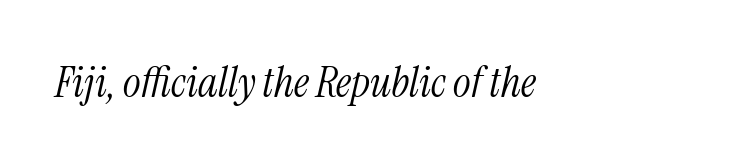
{"serif": "yes", "italic": "yes", "lean": "right", "slant_degrees": 13, "bold": "no", "weight": "light", "width": "condensed", "stroke_contrast": "medium", "x_height": "medium", "monospaced": "no", "underline": "no", "letter_spacing": "normal", "letter_spacing_em": 0.0, "glyph_px": 42}
